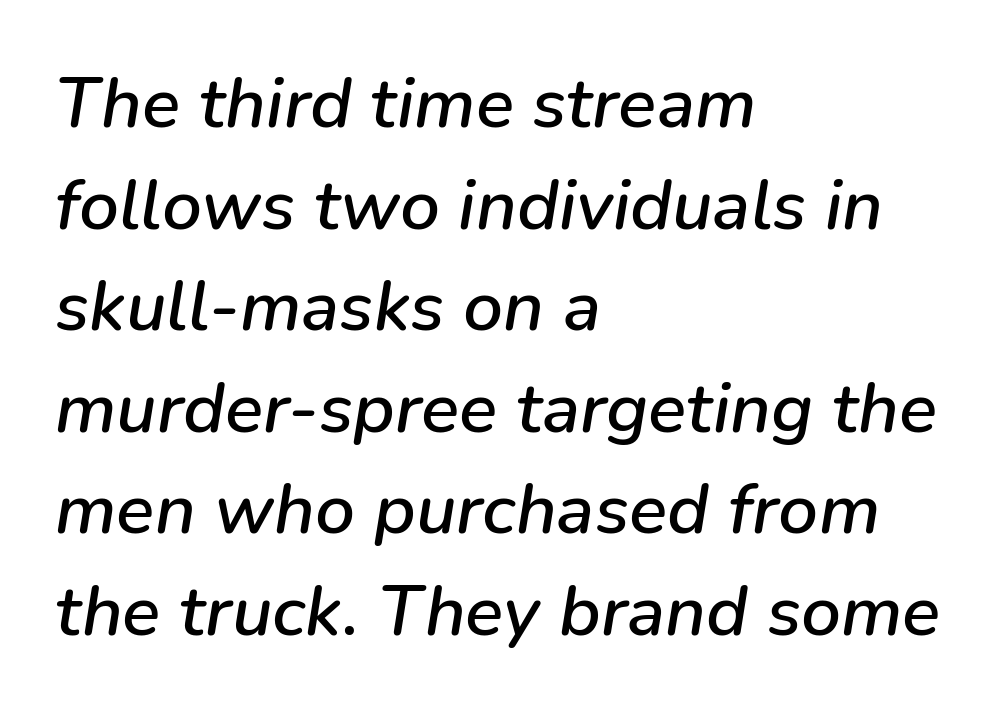
The font's italic variant was chosen for this text. Spacing verdict: proportional, widths tailored to each character. Regarding leading, the lines here are spaced in the standard way. The baseline area is clear. Is the block centered? No — it sits flush against the left margin. Between one letter and the next there's only the usual sliver of space.
